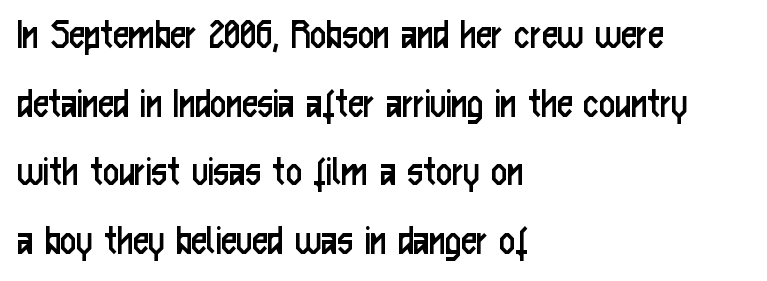
The image shows 44 px regular-weight, condensed sans-serif type, upright; set left-aligned, normal line spacing (1.56x), normal letter spacing, not underlined; low stroke contrast and a medium x-height.
